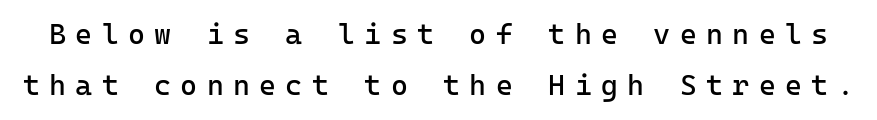
The letters stand straight up with perfectly vertical stems. Look at the bottom of the vertical strokes: they stop flat, with no serifs. Descender tails drop into unmarked territory. Counters stay open thanks to moderate or lighter strokes. Monospaced: the letters line up in strict vertical columns. Inter-character spacing is expanded well beyond the font's built-in metrics.
